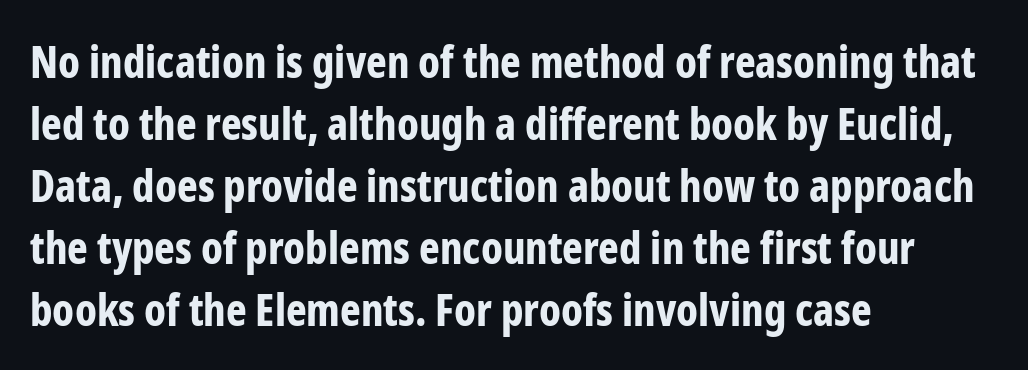
The image shows 44 px bold, condensed sans-serif type, upright; set left-aligned, normal line spacing (1.41x), normal letter spacing, not underlined; low stroke contrast and a medium x-height.
